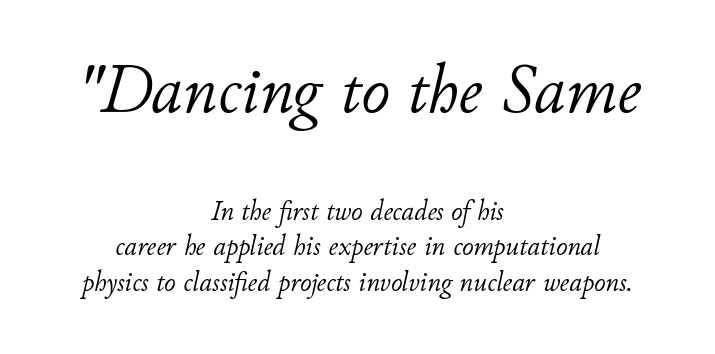
Q: Is the text bold? A: No.
Q: Is the text italic (slanted)? A: Yes, it leans right by about 11 degrees.
Q: Is the text underlined? A: No.
Q: How is the paragraph aligned? A: Centered.
Q: Is the spacing between letters normal or unusually wide? A: Normal.
Q: Is the spacing between lines tight, normal or loose? A: Normal.
Q: Which block of text is set in a larger size, the first (top) or the second (bottom)? A: The first (top) one.
Q: Width (condensed, normal, or wide)? A: Normal.
Q: Stroke contrast? A: Low.
Q: x-height? A: Small.
Q: Monospaced? A: No.
